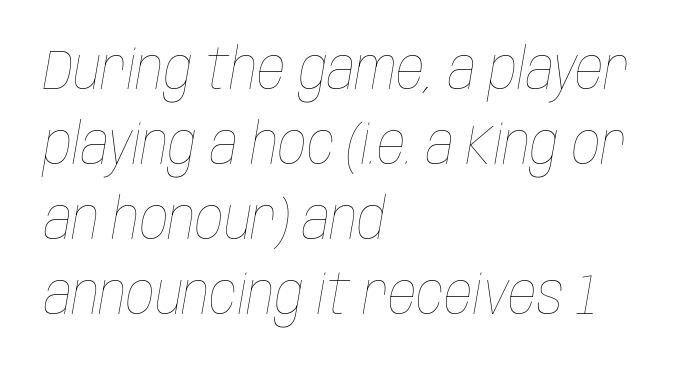
{"italic": "yes", "lean": "right", "slant_degrees": 10, "bold": "no", "weight": "thin", "width": "condensed", "stroke_contrast": "low", "x_height": "large", "monospaced": "no", "underline": "no", "align": "left", "line_spacing": "normal", "line_spacing_ratio": 1.34, "letter_spacing": "normal", "letter_spacing_em": 0.0, "glyph_px": 56}
